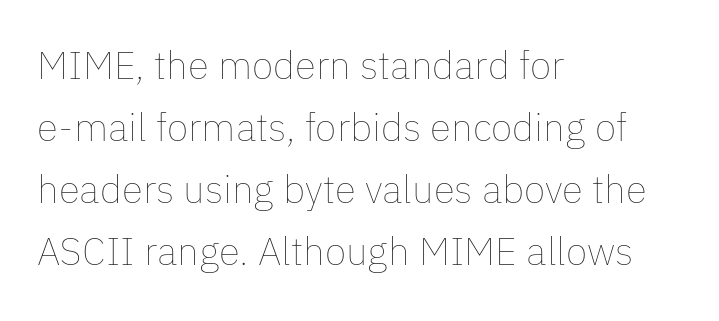
{"italic": "no", "bold": "no", "weight": "thin", "width": "normal", "stroke_contrast": "low", "x_height": "medium", "monospaced": "no", "underline": "no", "align": "left", "line_spacing": "normal", "line_spacing_ratio": 1.59, "letter_spacing": "normal", "letter_spacing_em": 0.0, "glyph_px": 39}
